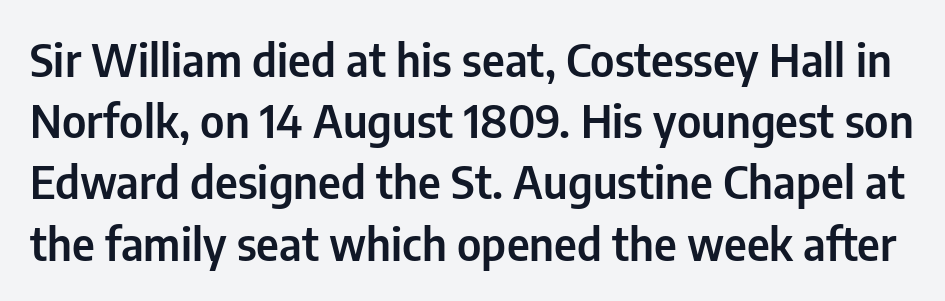
Q: Is the text italic (slanted)? A: No, it is upright.
Q: Is the typeface a serif or a sans-serif typeface? A: Sans-serif.
Q: Is the text underlined? A: No.
Q: Is the spacing between letters normal or unusually wide? A: Normal.
Q: Is the spacing between lines tight, normal or loose? A: Normal.
Q: Width (condensed, normal, or wide)? A: Condensed.
Q: Stroke contrast? A: Low.
Q: x-height? A: Medium.
Q: Monospaced? A: No.
